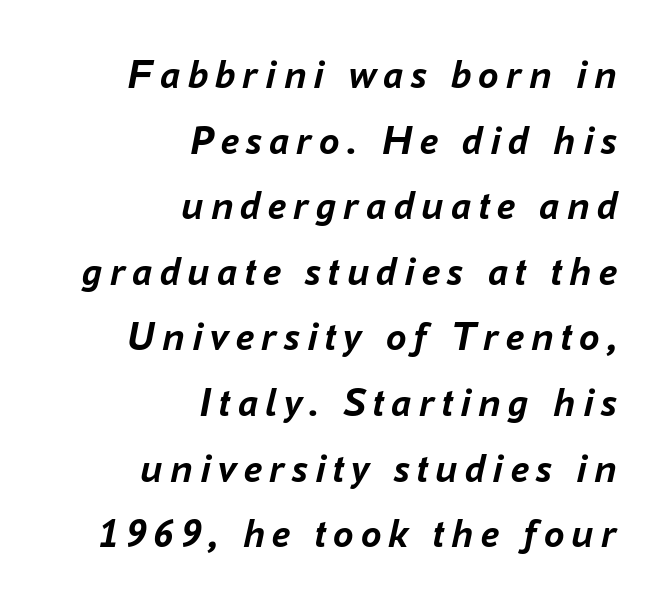
The image shows 41 px semibold type, italic (leaning right); set right-aligned, normal line spacing (1.6x), not underlined; low stroke contrast and a medium x-height.
